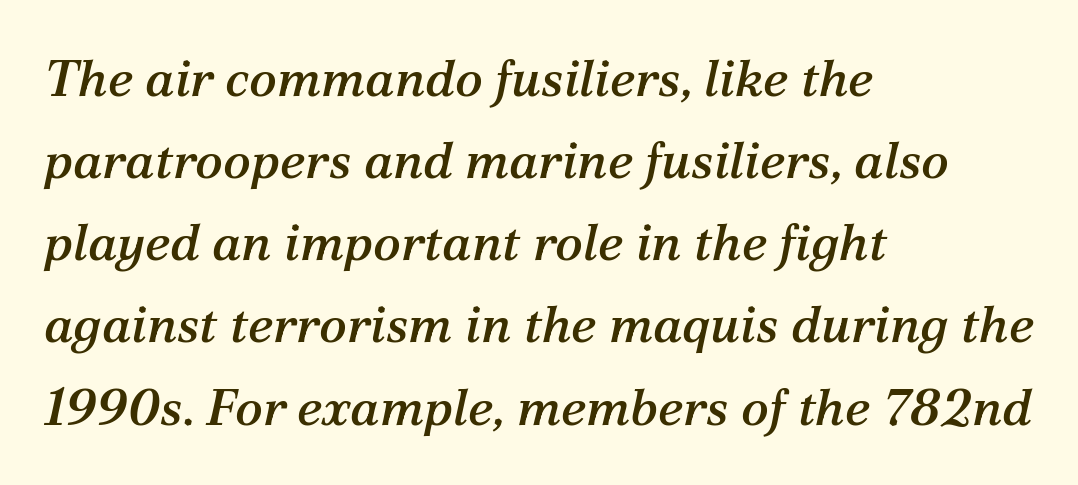
Each letter's strokes conclude with small projecting serifs. These lines keep a tight, regular rhythm from letter to letter. Spacing verdict: proportional, widths tailored to each character. Slant detected: the letters are inclined.
